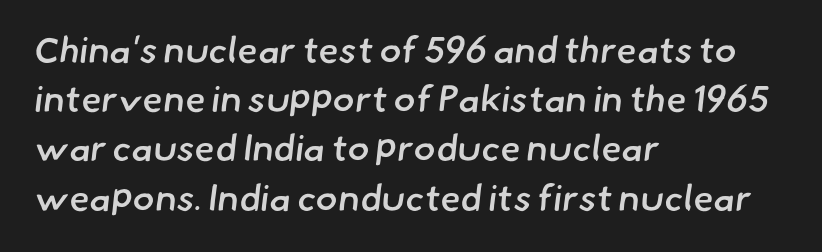
{"serif": "no", "bold": "semi", "weight": "semibold", "width": "normal", "stroke_contrast": "low", "x_height": "small", "monospaced": "no", "underline": "no", "align": "left", "line_spacing": "normal", "line_spacing_ratio": 1.33, "letter_spacing": "normal", "letter_spacing_em": 0.0, "glyph_px": 37}
